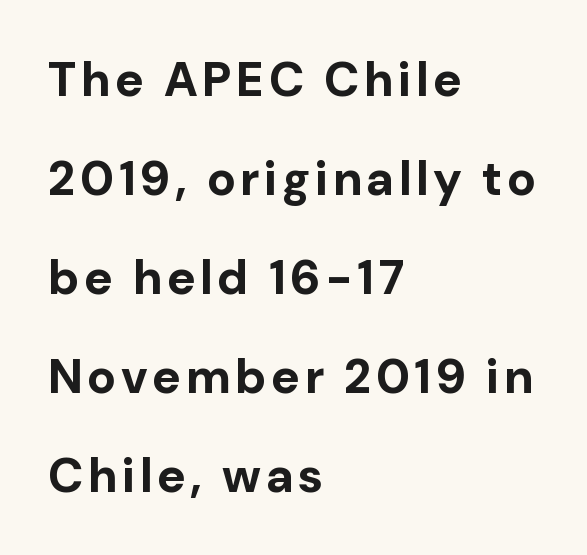
{"serif": "no", "italic": "no", "bold": "yes", "weight": "bold", "width": "normal", "stroke_contrast": "low", "x_height": "medium", "monospaced": "no", "underline": "no", "align": "left", "line_spacing": "loose", "line_spacing_ratio": 2.06, "glyph_px": 48}
